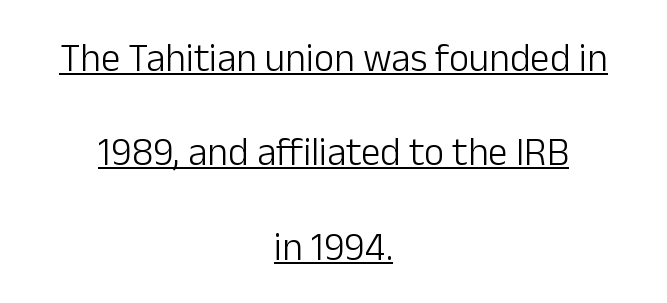
These characters rest on top of a visible drawn line. The typesetting does not lean heavy: it is not bold. Quick note: interline space is abundant. The passage is arranged like a title page — every line centered.
